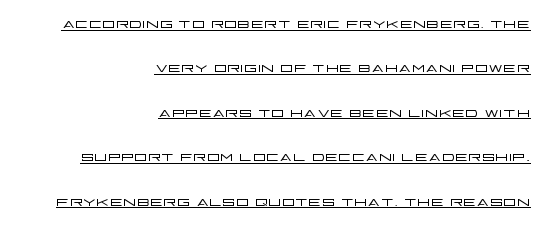
The image shows 20 px text type, upright; set right-aligned, loose line spacing (2.22x), normal letter spacing, underlined.
